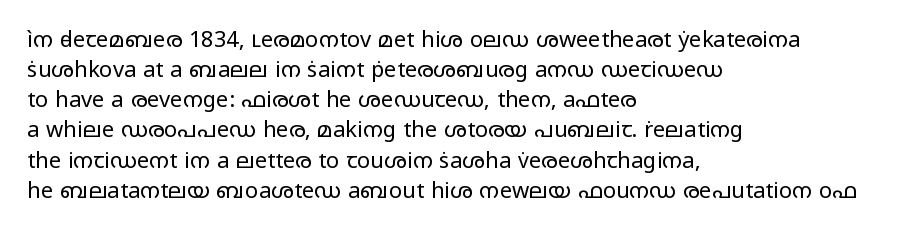
{"italic": "no", "bold": "no", "underline": "no", "align": "left", "line_spacing": "normal", "line_spacing_ratio": 1.37, "letter_spacing": "normal", "letter_spacing_em": 0.0, "glyph_px": 22}
